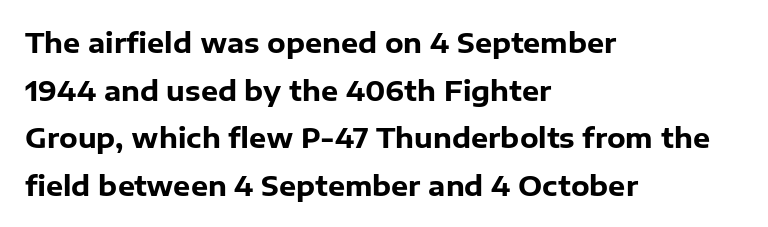
The image shows 27 px bold type, upright; set left-aligned, line spacing 1.76x, normal letter spacing, not underlined.
